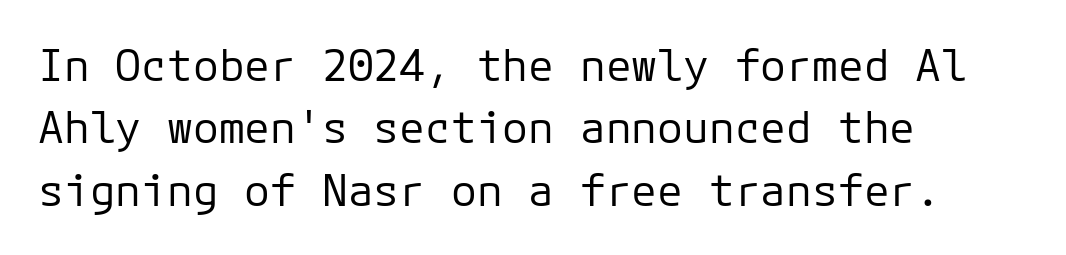
The image shows 43 px regular-weight sans-serif type, upright; set left-aligned, normal line spacing (1.45x), normal letter spacing, not underlined; low stroke contrast and a medium x-height.
